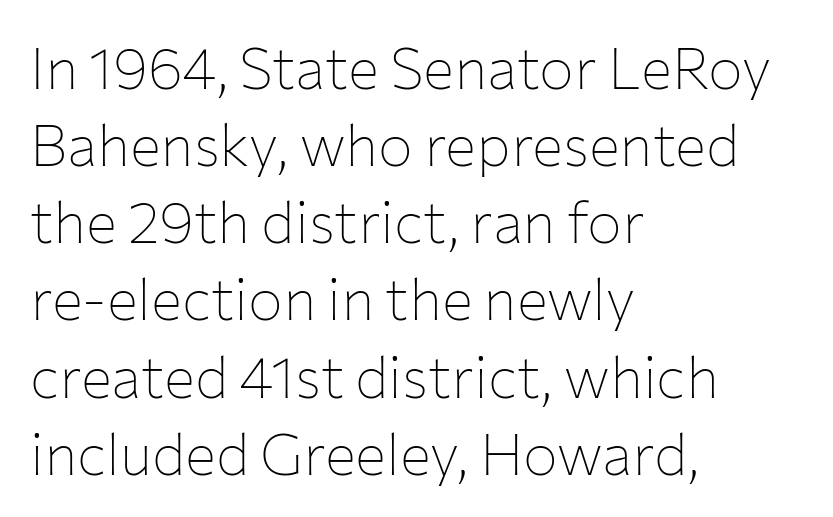
The image shows 58 px thin sans-serif type, upright; set left-aligned, normal line spacing (1.33x), normal letter spacing, not underlined; low stroke contrast and a medium x-height.
